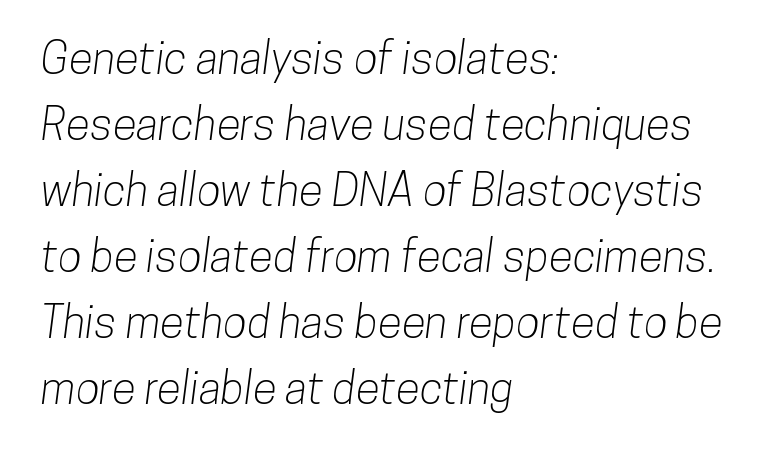
The string is rendered with underlining switched off. The letters advance in unequal steps, a hallmark of proportional type. The gaps between neighbouring characters are ordinary and unremarkable. The lines are quadded left.
